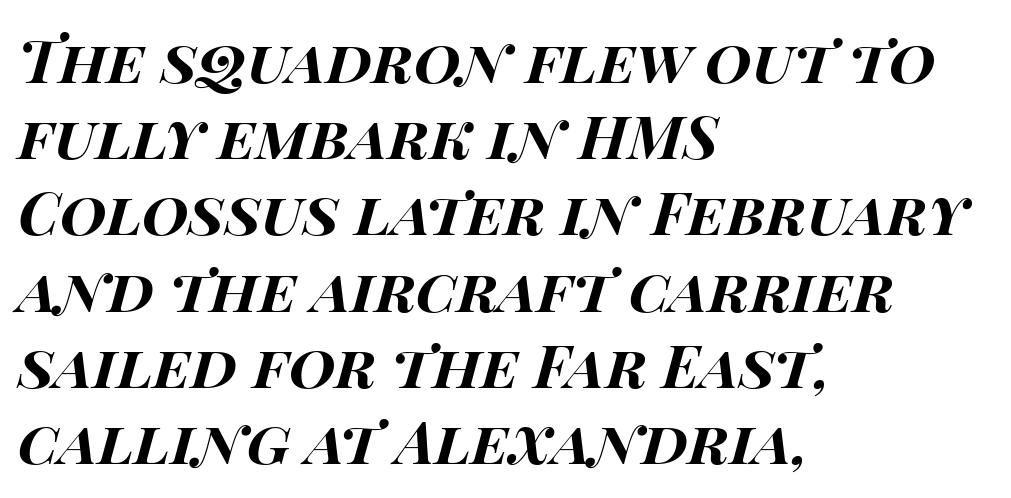
{"italic": "yes", "lean": "right", "slant_degrees": 15, "bold": "yes", "weight": "bold", "width": "wide", "stroke_contrast": "high", "x_height": "large", "monospaced": "no", "underline": "no", "align": "left", "line_spacing": "normal", "line_spacing_ratio": 1.27, "letter_spacing": "normal", "letter_spacing_em": 0.0, "glyph_px": 60}
